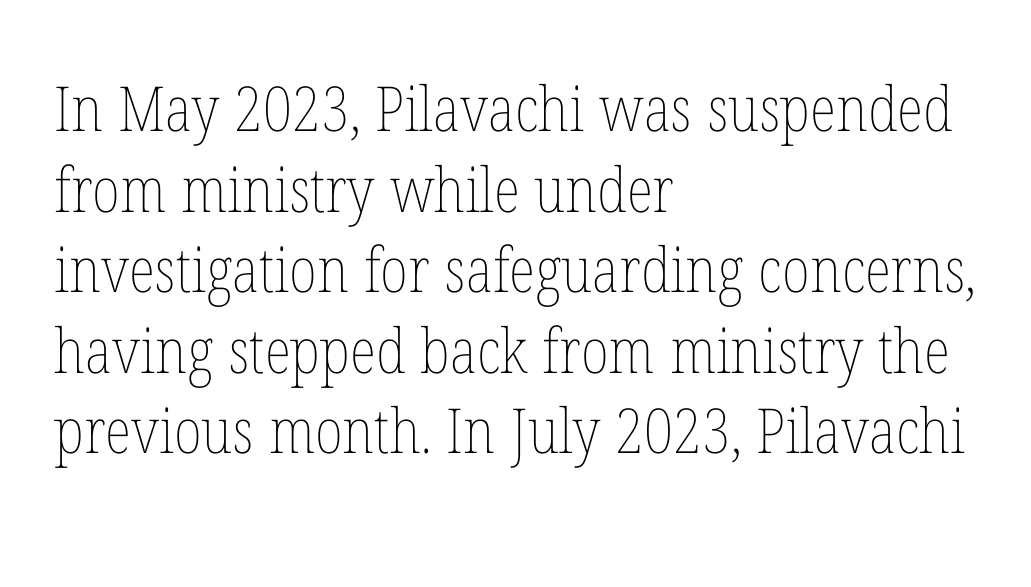
A bare baseline throughout the passage. The typography opts for an upright posture over an oblique one. The text block is weighted toward the left margin, trailing off unevenly rightward. The leading is moderate, giving the passage an even texture.
